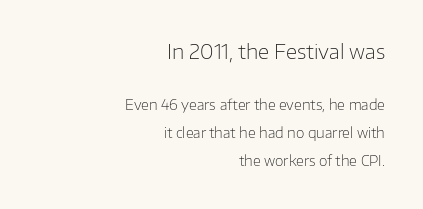
Does the copy run flush right? Yes — the right margin is perfectly even. Weight class: somewhere from thin through regular. The block of text is sparse from top to bottom, with ample space between rows. Decoration check: the copy has no underline. Words appear dense and cohesive because spacing is normal.
